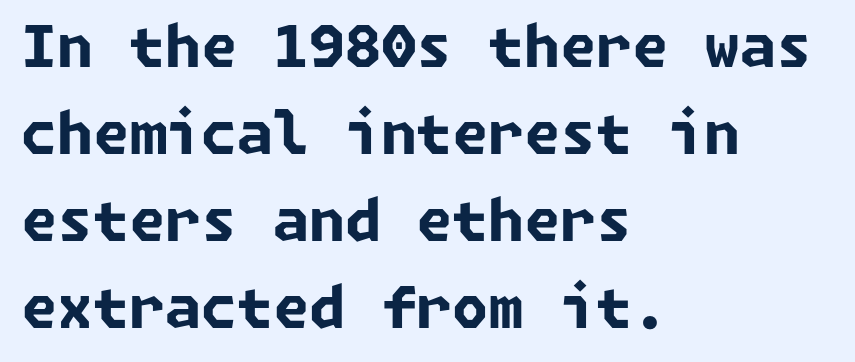
{"serif": "no", "bold": "yes", "weight": "bold", "width": "normal", "stroke_contrast": "low", "x_height": "medium", "underline": "no", "align": "left", "line_spacing": "normal", "line_spacing_ratio": 1.5, "letter_spacing": "normal", "letter_spacing_em": 0.0, "glyph_px": 58}
